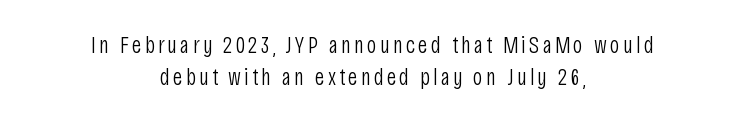
The image shows 24 px text type, upright; set centered, normal line spacing (1.32x), not underlined.
